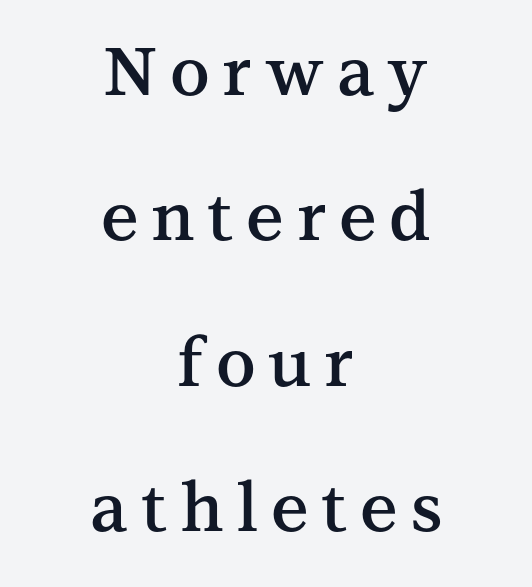
The image shows 67 px semibold serif type, upright; set centered, loose line spacing (2.17x), not underlined; medium stroke contrast and a medium x-height.
